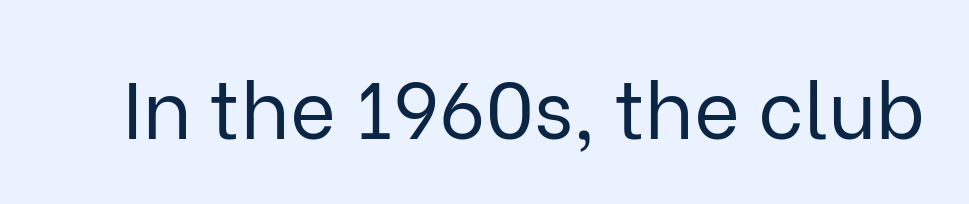
Q: Is the text bold? A: No.
Q: Is the text italic (slanted)? A: No, it is upright.
Q: Is the typeface a serif or a sans-serif typeface? A: Sans-serif.
Q: Is the text underlined? A: No.
Q: Is the spacing between letters normal or unusually wide? A: Normal.
Q: Width (condensed, normal, or wide)? A: Normal.
Q: Stroke contrast? A: Low.
Q: x-height? A: Medium.
Q: Monospaced? A: No.
